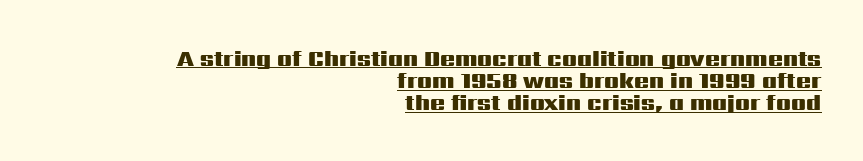
{"italic": "no", "bold": "yes", "underline": "yes", "align": "right", "line_spacing": "tight", "line_spacing_ratio": 1.01, "letter_spacing": "normal", "letter_spacing_em": 0.0, "glyph_px": 22}
